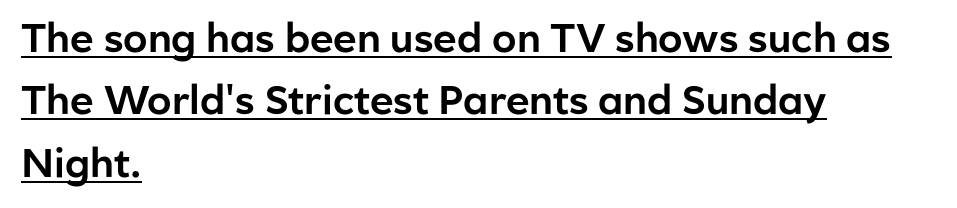
{"serif": "no", "italic": "no", "width": "normal", "stroke_contrast": "low", "x_height": "medium", "monospaced": "no", "underline": "yes", "align": "left", "line_spacing": "normal", "line_spacing_ratio": 1.56, "letter_spacing": "normal", "letter_spacing_em": 0.0, "glyph_px": 40}
